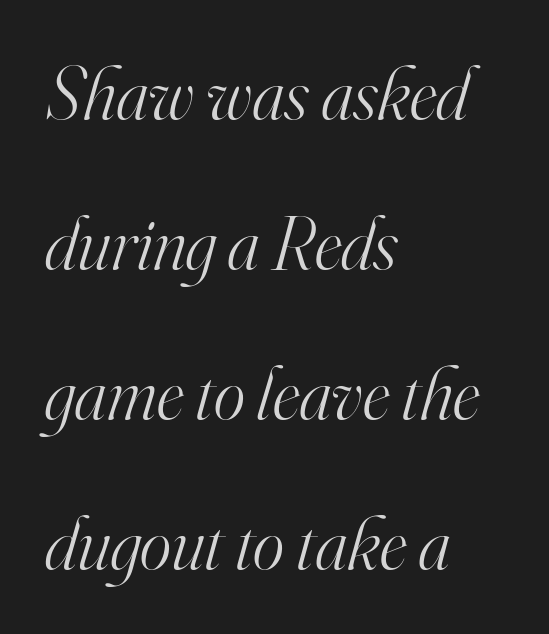
The image shows 75 px light serif type, italic (leaning right); set left-aligned, loose line spacing (2.0x), normal letter spacing, not underlined; high stroke contrast and a small x-height.
